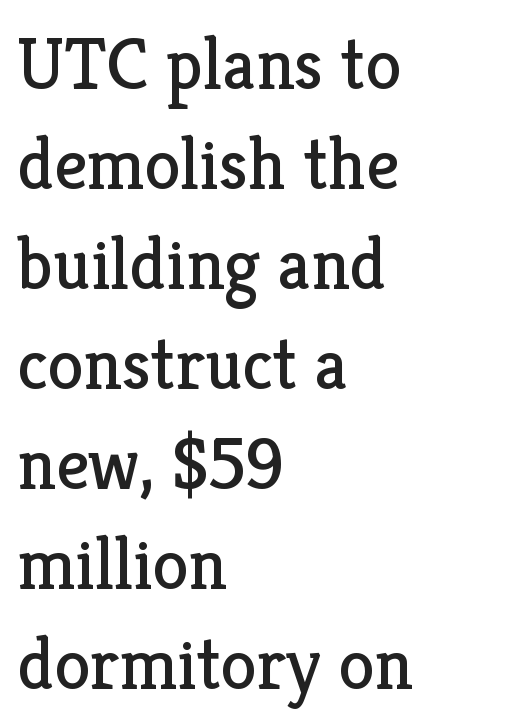
The image shows 73 px regular-weight serif type, upright; set left-aligned, normal line spacing (1.37x), normal letter spacing, not underlined; low stroke contrast and a medium x-height.
